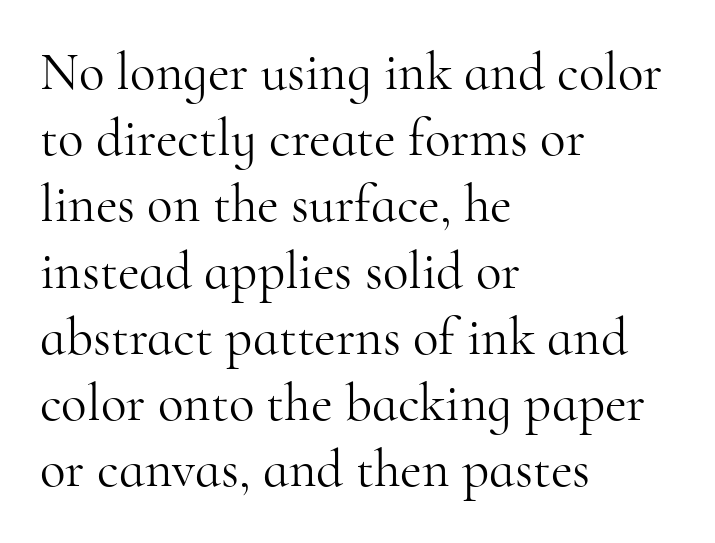
{"serif": "yes", "italic": "no", "bold": "no", "weight": "light", "width": "normal", "stroke_contrast": "high", "x_height": "small", "monospaced": "no", "underline": "no", "align": "left", "line_spacing": "normal", "line_spacing_ratio": 1.25, "letter_spacing": "normal", "letter_spacing_em": 0.0, "glyph_px": 53}
